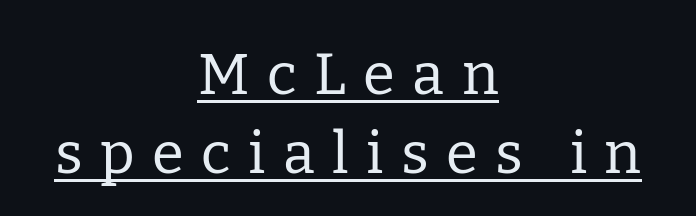
{"serif": "yes", "italic": "no", "bold": "no", "weight": "regular", "width": "normal", "stroke_contrast": "low", "x_height": "medium", "monospaced": "no", "underline": "yes", "align": "center", "line_spacing": "normal", "line_spacing_ratio": 1.36, "letter_spacing": "wide", "letter_spacing_em": 0.3, "glyph_px": 58}
